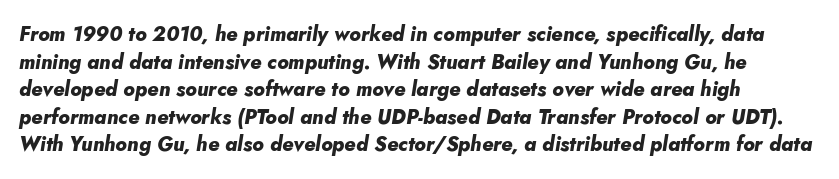
Q: Is the text bold? A: Yes.
Q: Is the text italic (slanted)? A: Yes, it leans right by about 10 degrees.
Q: Is the text underlined? A: No.
Q: Is the spacing between letters normal or unusually wide? A: Normal.
Q: Is the spacing between lines tight, normal or loose? A: Normal.
